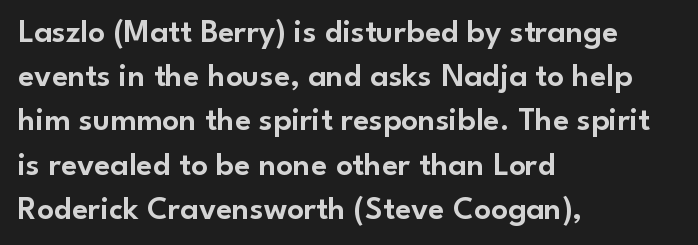
Note: no serifs on the glyphs. Spacing between characters is what you'd get straight out of the box. Vertical spacing — default. The string is rendered with underlining switched off. Rendered with straight, roman letterforms. This rendering uses left alignment, leaving the right contour irregular.
